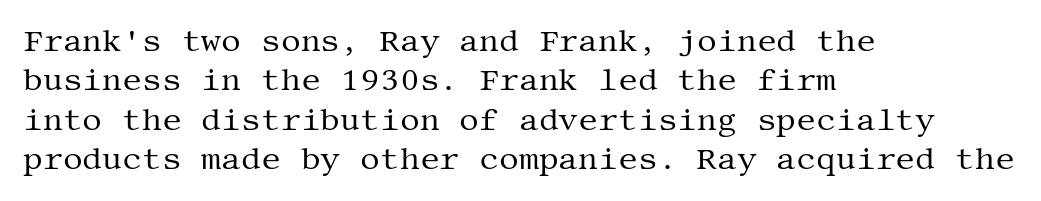
{"serif": "yes", "italic": "no", "bold": "no", "weight": "regular", "width": "normal", "stroke_contrast": "medium", "x_height": "large", "underline": "no", "align": "left", "line_spacing": "normal", "line_spacing_ratio": 1.27, "letter_spacing": "normal", "letter_spacing_em": 0.0, "glyph_px": 31}
